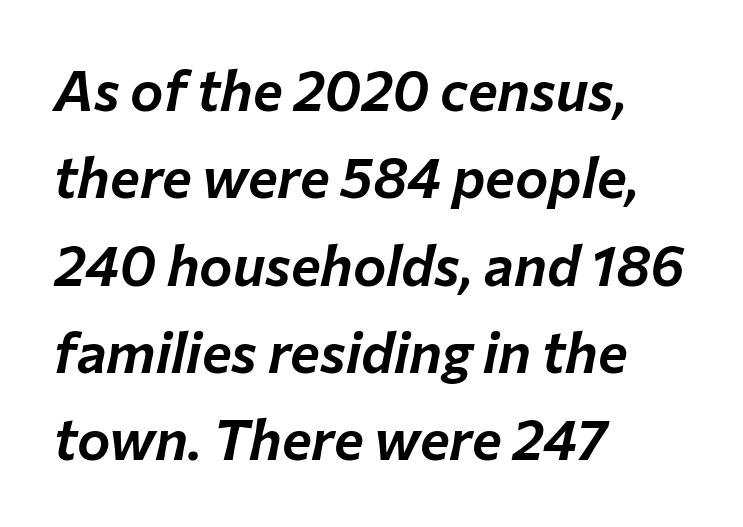
{"italic": "yes", "lean": "right", "slant_degrees": 12, "width": "normal", "stroke_contrast": "low", "x_height": "medium", "monospaced": "no", "underline": "no", "align": "left", "line_spacing": "normal", "line_spacing_ratio": 1.56, "letter_spacing": "normal", "letter_spacing_em": 0.0, "glyph_px": 56}
